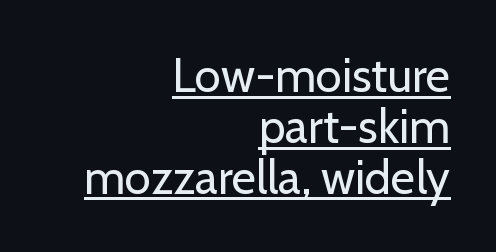
{"serif": "no", "italic": "no", "bold": "no", "weight": "regular", "width": "normal", "stroke_contrast": "low", "x_height": "medium", "monospaced": "no", "underline": "yes", "align": "right", "line_spacing": "tight", "line_spacing_ratio": 1.08, "letter_spacing": "normal", "letter_spacing_em": 0.0, "glyph_px": 47}
